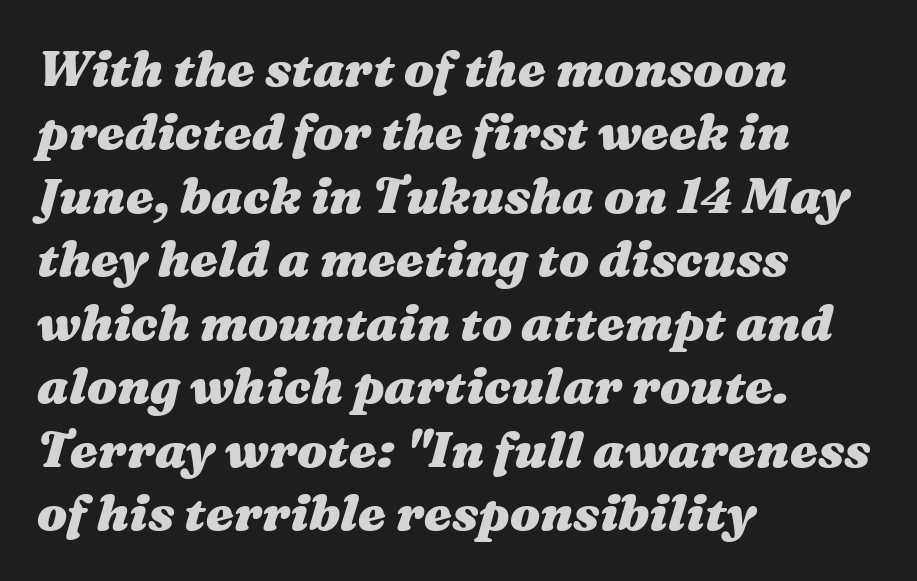
Thick stems and heavy bowls — unmistakably bold. The specimen omits any rule beneath the text block's lines. The designer left line spacing at the default. Typeset ragged right — the left edge is the straight one. The letters advance in unequal steps, a hallmark of proportional type.
